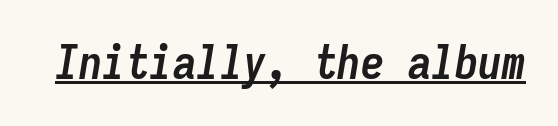
The rendered words wear a rule along their underside. Tracking here is standard; glyphs follow each other at the usual distance. In terms of posture, this sample is oblique. The face used here is monospaced, like something from a code editor. This is heavy type, rendered in bold.
